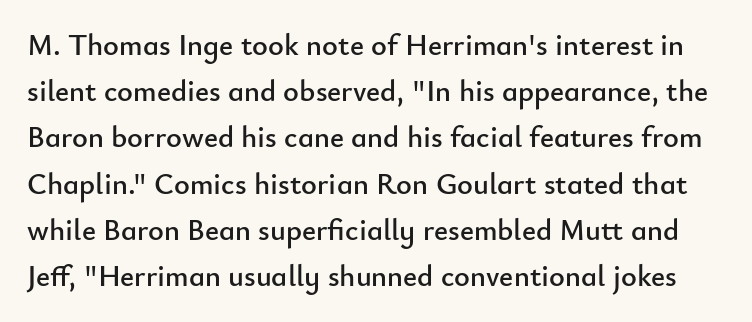
Whoever set this chose a conventional vertical rhythm. The letterforms sit shoulder to shoulder at normal distance. The passage shown is typed in a proportional face where columns would drift. In terms of posture, this sample is upright. Unmarked baselines from the first word to the last.
